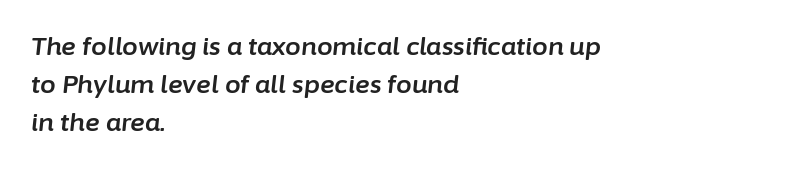
{"italic": "yes", "lean": "right", "slant_degrees": 6, "underline": "no", "align": "left", "line_spacing": "normal", "line_spacing_ratio": 1.52, "letter_spacing": "normal", "letter_spacing_em": 0.0, "glyph_px": 25}
